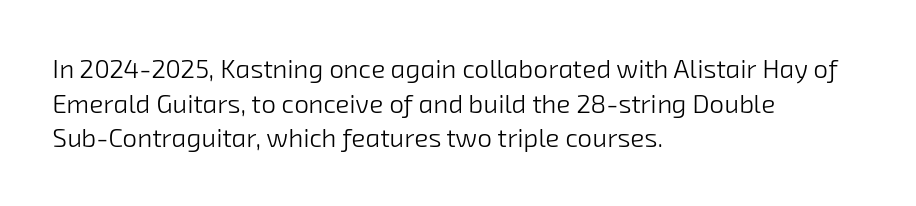
{"bold": "no", "underline": "no", "align": "left", "line_spacing": "normal", "line_spacing_ratio": 1.33, "letter_spacing": "normal", "letter_spacing_em": 0.0, "glyph_px": 26}
